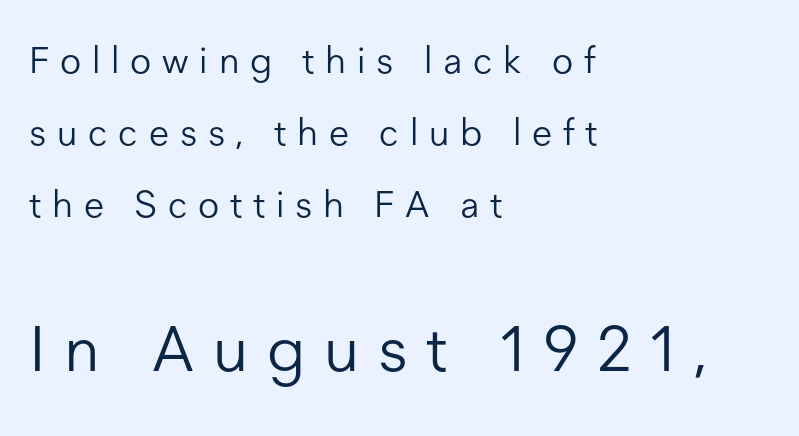
{"serif": "no", "italic": "no", "bold": "no", "weight": "light", "width": "normal", "stroke_contrast": "low", "x_height": "medium", "monospaced": "no", "underline": "no", "align": "left", "line_spacing": "loose", "line_spacing_ratio": 1.94, "letter_spacing": "wide", "letter_spacing_em": 0.29, "larger_block": "second", "size_ratio": 1.73, "glyph_px": 64}
